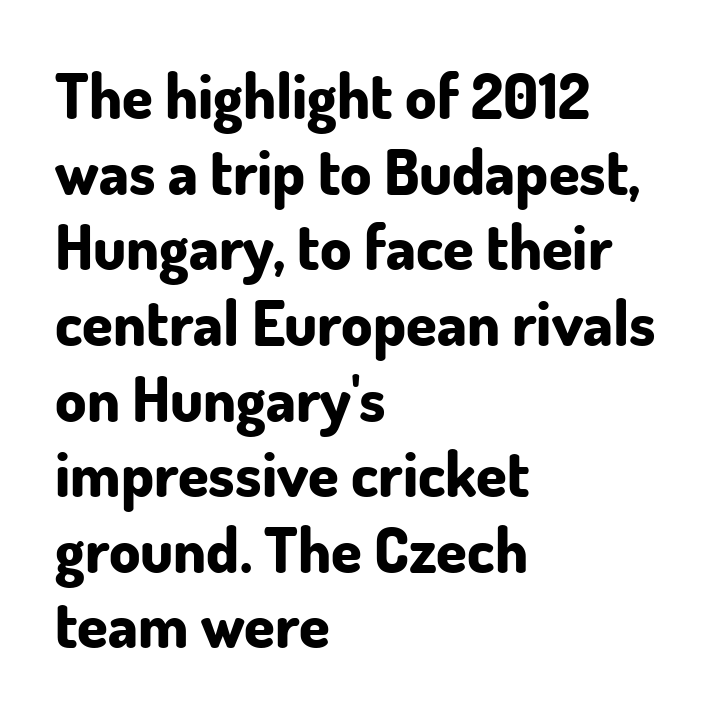
{"serif": "no", "italic": "no", "bold": "yes", "weight": "bold", "width": "normal", "stroke_contrast": "low", "x_height": "small", "monospaced": "no", "underline": "no", "align": "left", "line_spacing_ratio": 1.22, "letter_spacing": "normal", "letter_spacing_em": 0.0, "glyph_px": 62}
